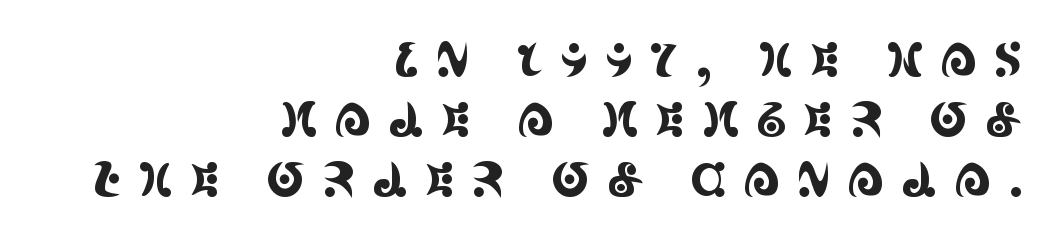
{"serif": "yes", "italic": "no", "width": "condensed", "x_height": "large", "monospaced": "no", "underline": "no", "align": "right", "line_spacing": "normal", "line_spacing_ratio": 1.28, "letter_spacing": "wide", "letter_spacing_em": 0.34, "glyph_px": 47}
